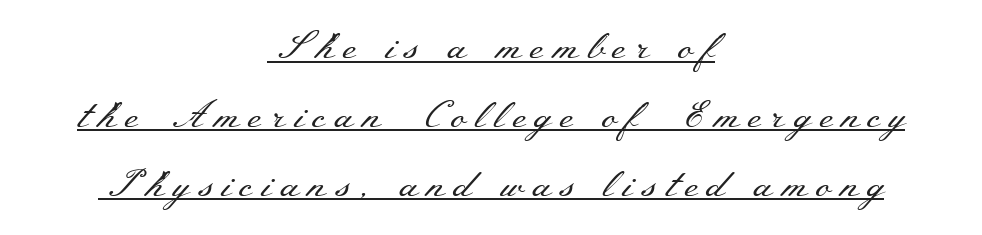
{"serif": "yes", "bold": "no", "weight": "regular", "width": "wide", "stroke_contrast": "medium", "x_height": "small", "monospaced": "no", "underline": "yes", "align": "center", "line_spacing_ratio": 1.81, "letter_spacing": "wide", "letter_spacing_em": 0.23, "glyph_px": 38}
